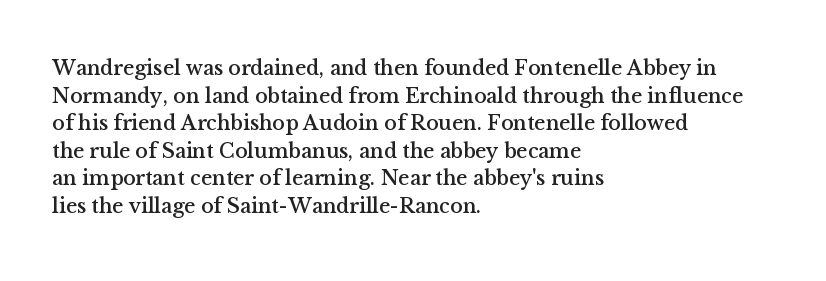
Line starts are locked; line ends wander. Leading matches the norm, producing a regular column. Characters remain perfectly vertical along every line. The area under the type is left untouched. Caption: standard tracking, unaltered.
